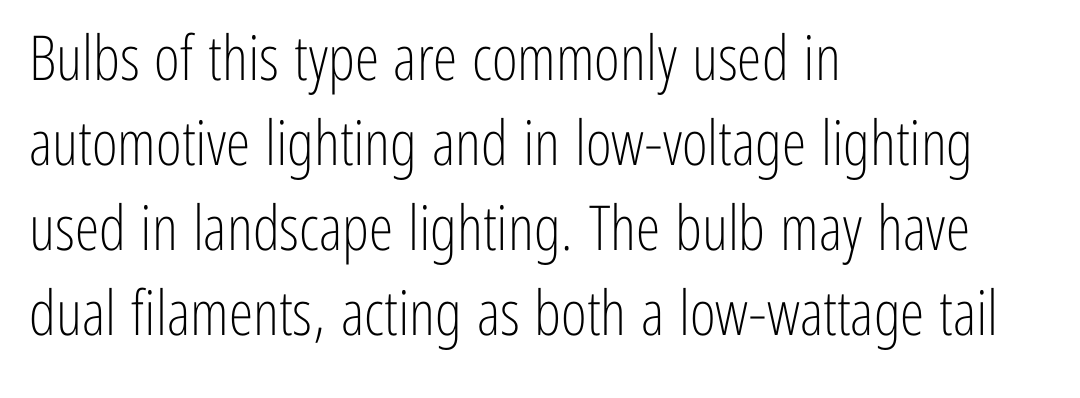
This sample has the flowing, uneven cadence of proportional lettering. The typeface chosen for these lines omits serifs. All the whitespace from short lines collects on the right. Caption: standard tracking, unaltered. Interline gaps are of average width in this sample. Heft: none added — not bold.
